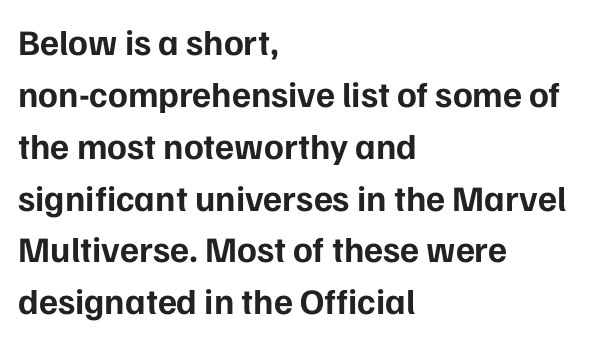
One-word summary of the alignment: left. A bare baseline throughout the passage. Notice how descenders clear the ascenders below comfortably — that's standard leading. Weight: bold.
